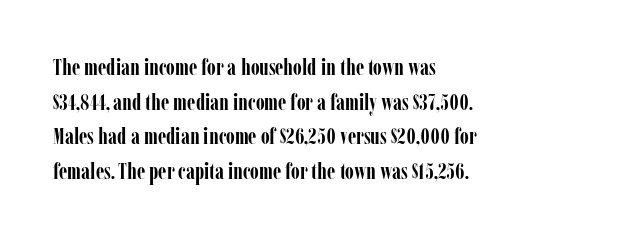
Every stem runs plumb, perpendicular to the baseline. The typesetting leans heavy: a genuine bold. Anything drawn beneath the words? Only blank space. The paragraph shown leans on its left margin. In terms of letterspacing, this is plain default setting. The space between consecutive lines is moderate.
